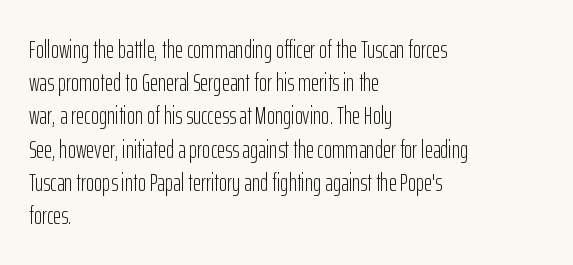
Q: Is the text bold? A: No.
Q: Is the text italic (slanted)? A: No, it is upright.
Q: Is the text underlined? A: No.
Q: How is the paragraph aligned? A: Left-aligned.
Q: Is the spacing between letters normal or unusually wide? A: Normal.
Q: Is the spacing between lines tight, normal or loose? A: Normal.
